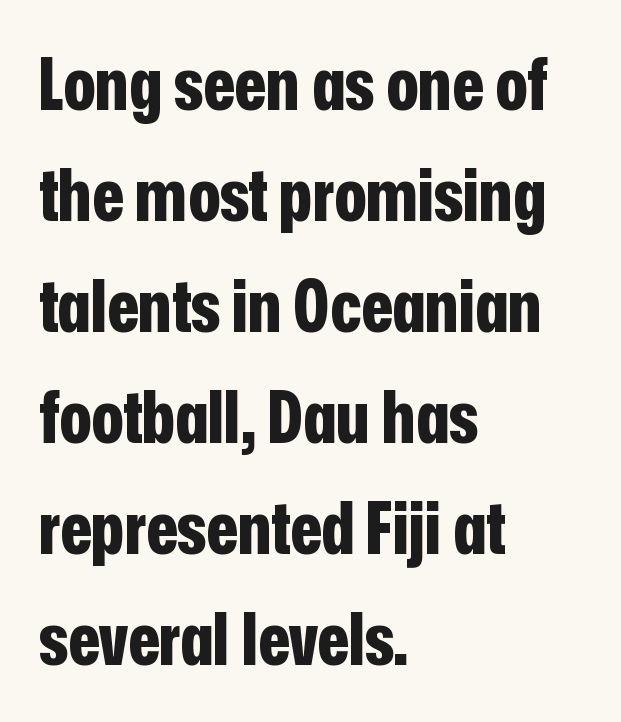
Q: Is the text bold? A: Yes.
Q: Is the text italic (slanted)? A: No, it is upright.
Q: Is the typeface a serif or a sans-serif typeface? A: Sans-serif.
Q: Is the text underlined? A: No.
Q: How is the paragraph aligned? A: Left-aligned.
Q: Is the spacing between letters normal or unusually wide? A: Normal.
Q: Is the spacing between lines tight, normal or loose? A: Normal.
Q: Width (condensed, normal, or wide)? A: Condensed.
Q: Stroke contrast? A: Low.
Q: x-height? A: Medium.
Q: Monospaced? A: No.
